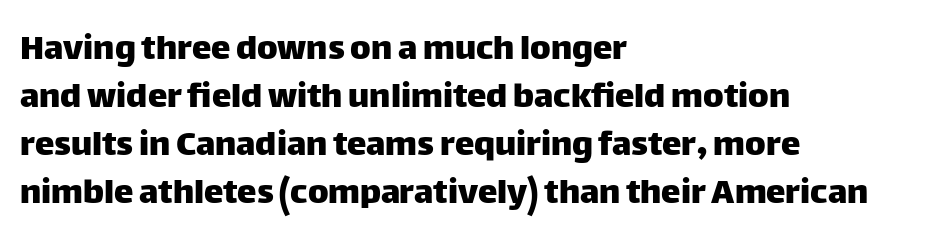
Posture: upright roman. These lines stack with their left ends in a neat column. Bare-footed words on every line. The type family on display is of the sans-serif kind. The passage shown is typed in a proportional face where columns would drift.
